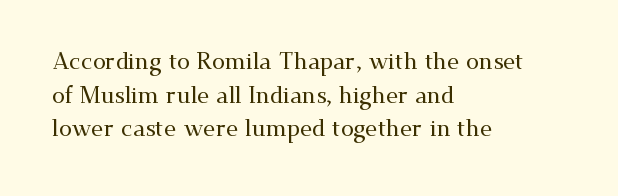
{"italic": "no", "underline": "no", "align": "left", "line_spacing": "normal", "line_spacing_ratio": 1.46, "letter_spacing": "normal", "letter_spacing_em": 0.0, "glyph_px": 23}
